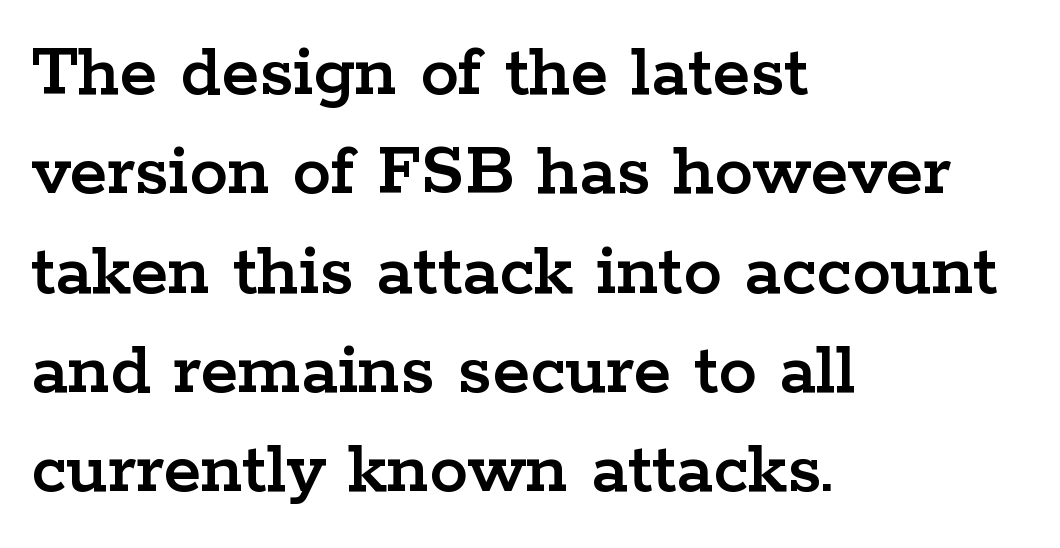
{"serif": "yes", "italic": "no", "width": "wide", "stroke_contrast": "low", "x_height": "medium", "monospaced": "no", "underline": "no", "align": "left", "line_spacing": "normal", "line_spacing_ratio": 1.29, "letter_spacing": "normal", "letter_spacing_em": 0.0, "glyph_px": 77}
